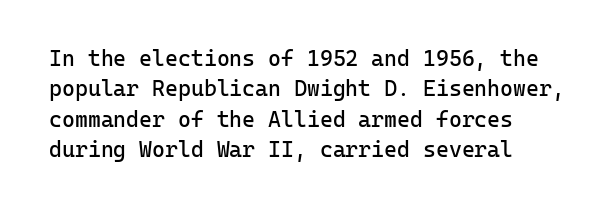
The image shows 22 px text type, upright; set left-aligned, normal line spacing (1.38x), normal letter spacing, not underlined.
